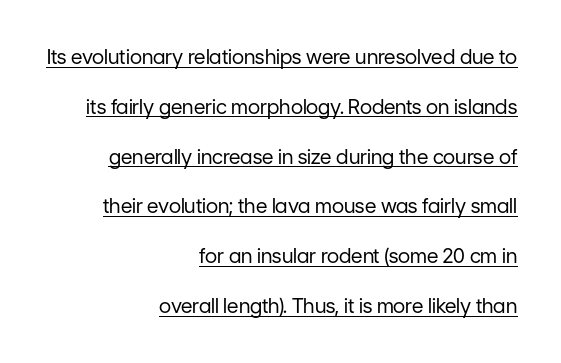
Q: Is the text bold? A: No.
Q: Is the text italic (slanted)? A: No, it is upright.
Q: Is the text underlined? A: Yes.
Q: How is the paragraph aligned? A: Right-aligned.
Q: Is the spacing between letters normal or unusually wide? A: Normal.
Q: Is the spacing between lines tight, normal or loose? A: Loose.
